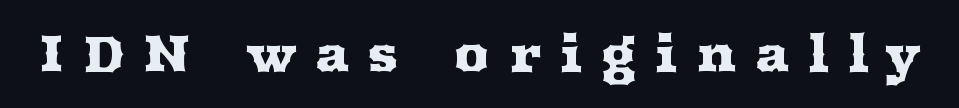
Q: Is the text italic (slanted)? A: No, it is upright.
Q: Is the typeface a serif or a sans-serif typeface? A: Serif.
Q: Is the text underlined? A: No.
Q: Is the spacing between letters normal or unusually wide? A: Unusually wide.
Q: Width (condensed, normal, or wide)? A: Wide.
Q: Stroke contrast? A: Medium.
Q: x-height? A: Medium.
Q: Monospaced? A: No.
